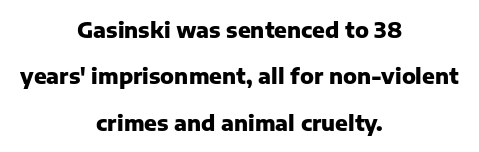
{"italic": "no", "bold": "yes", "underline": "no", "align": "center", "line_spacing": "loose", "line_spacing_ratio": 2.21, "letter_spacing": "normal", "letter_spacing_em": 0.0, "glyph_px": 21}
